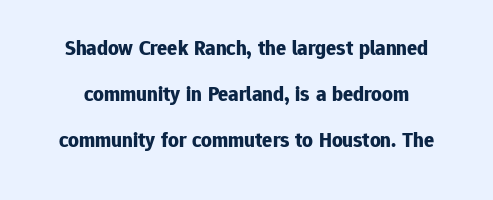
The image shows 21 px bold type, upright; set loose line spacing (2.18x), normal letter spacing, not underlined.
